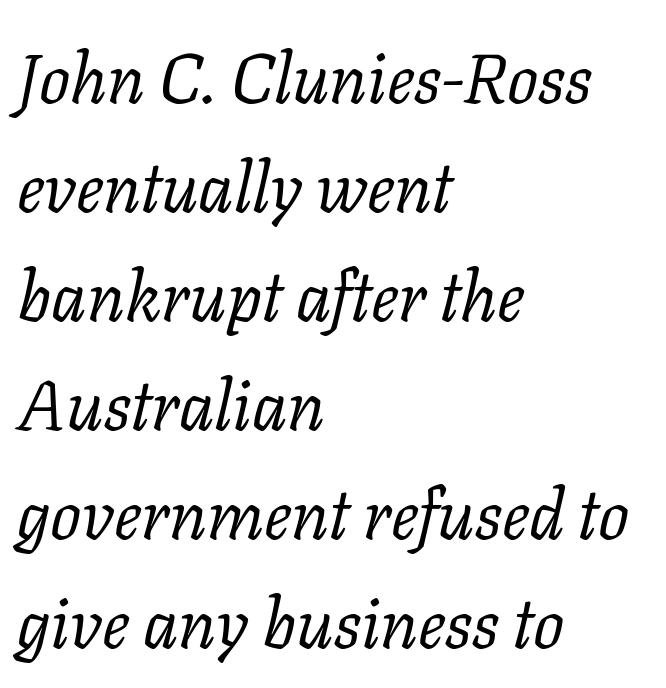
Q: Is the text bold? A: No.
Q: Is the text italic (slanted)? A: Yes, it leans right by about 11 degrees.
Q: Is the typeface a serif or a sans-serif typeface? A: Serif.
Q: Is the text underlined? A: No.
Q: How is the paragraph aligned? A: Left-aligned.
Q: Is the spacing between letters normal or unusually wide? A: Normal.
Q: Is the spacing between lines tight, normal or loose? A: Normal.
Q: Width (condensed, normal, or wide)? A: Normal.
Q: Stroke contrast? A: Low.
Q: x-height? A: Medium.
Q: Monospaced? A: No.
